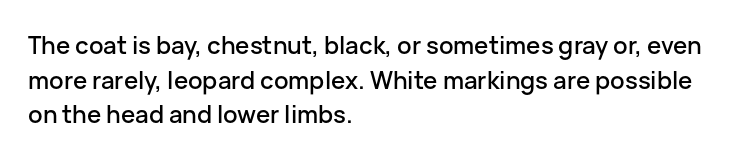
The compositor pushed each line to the left boundary. Compared with typical paragraphs, the rows here are spaced about the same. Here the glyphs are tracked normally, forming tight word shapes. Check the space under the baseline: it is left empty. You can tell it's not italic because the verticals are truly vertical.
